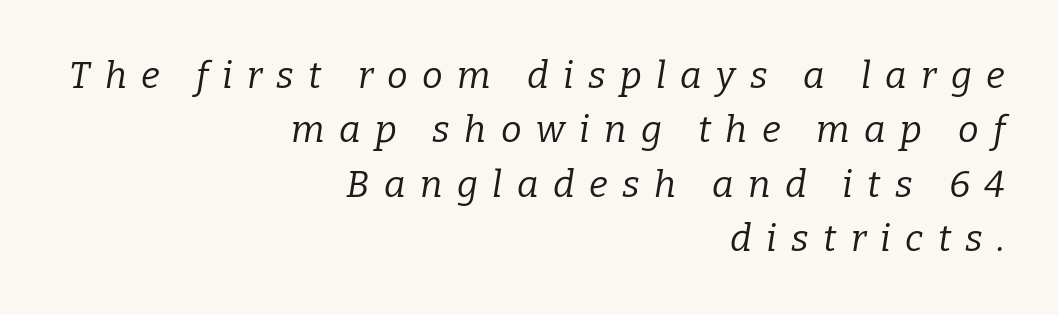
Proportional: the letters do not fall into vertical columns. Descender tails drop into unmarked territory. In terms of letterspacing, this is a distinctly airy, spread setting. Observe the lean: these are italic letterforms. Regular leading. The setting favours the right margin, as signatures and pull-quotes sometimes do.
